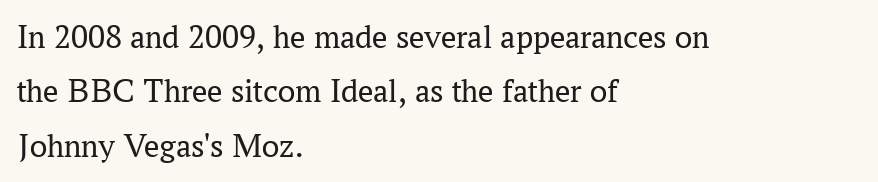
Q: Is the text bold? A: No.
Q: Is the text italic (slanted)? A: No, it is upright.
Q: Is the typeface a serif or a sans-serif typeface? A: Serif.
Q: Is the text underlined? A: No.
Q: How is the paragraph aligned? A: Left-aligned.
Q: Is the spacing between letters normal or unusually wide? A: Normal.
Q: Is the spacing between lines tight, normal or loose? A: Normal.
Q: Width (condensed, normal, or wide)? A: Normal.
Q: Stroke contrast? A: Medium.
Q: x-height? A: Medium.
Q: Monospaced? A: No.
